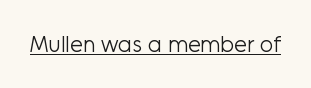
The image shows 23 px text type, upright; set normal letter spacing, underlined.
